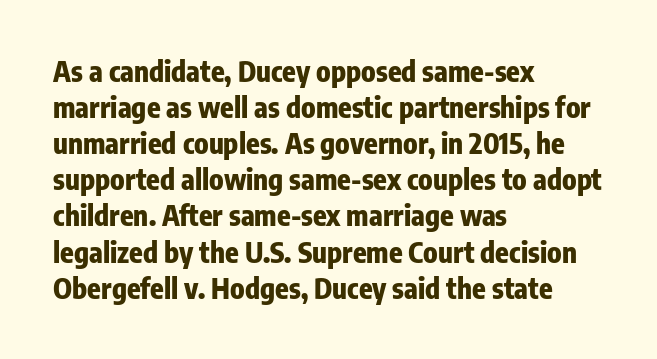
Q: Is the text bold? A: Yes.
Q: Is the text italic (slanted)? A: No, it is upright.
Q: Is the typeface a serif or a sans-serif typeface? A: Sans-serif.
Q: Is the text underlined? A: No.
Q: How is the paragraph aligned? A: Left-aligned.
Q: Is the spacing between letters normal or unusually wide? A: Normal.
Q: Is the spacing between lines tight, normal or loose? A: Normal.
Q: Width (condensed, normal, or wide)? A: Condensed.
Q: Stroke contrast? A: Low.
Q: x-height? A: Medium.
Q: Monospaced? A: No.
